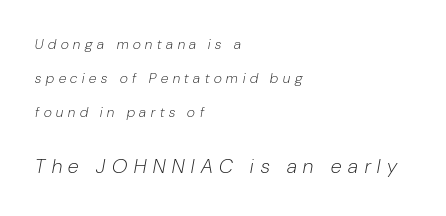
The image shows 20 px text type, italic (leaning right); set left-aligned, loose line spacing (2.44x), unusually wide letter spacing (+0.34 em), not underlined; the second (bottom) block is 1.43x larger.
